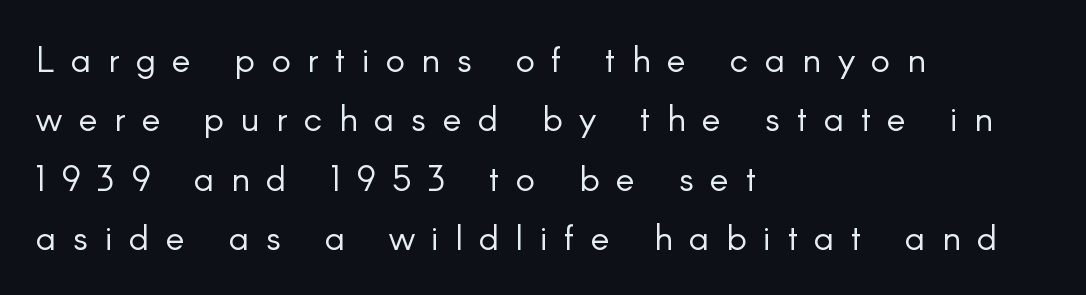
Line starts are locked; line ends wander. The rendering uses natural spacing where letterforms have individual widths. Here the glyphs are tracked loosely, breaking word shapes into spaced letters. Unmarked baselines from the first word to the last. Posture: upright roman.
